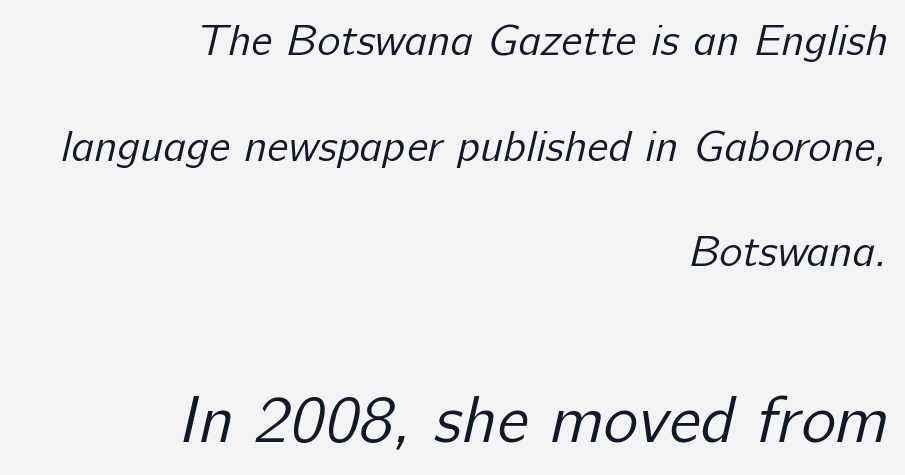
The image shows 66 px regular-weight sans-serif type; set right-aligned, loose line spacing (2.4x), normal letter spacing, not underlined; the second (bottom) block is 1.5x larger; low stroke contrast and a medium x-height.
